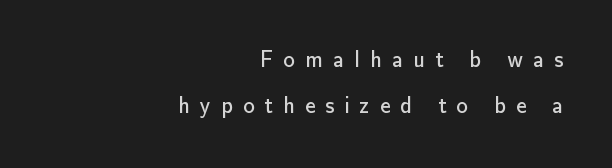
{"italic": "no", "bold": "no", "underline": "no", "align": "right", "line_spacing": "loose", "line_spacing_ratio": 2.0, "letter_spacing": "wide", "letter_spacing_em": 0.44, "glyph_px": 23}
